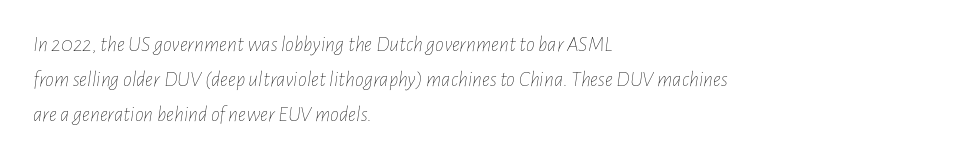
The image shows 22 px text type, italic (leaning right); set left-aligned, normal line spacing (1.58x), normal letter spacing, not underlined.
